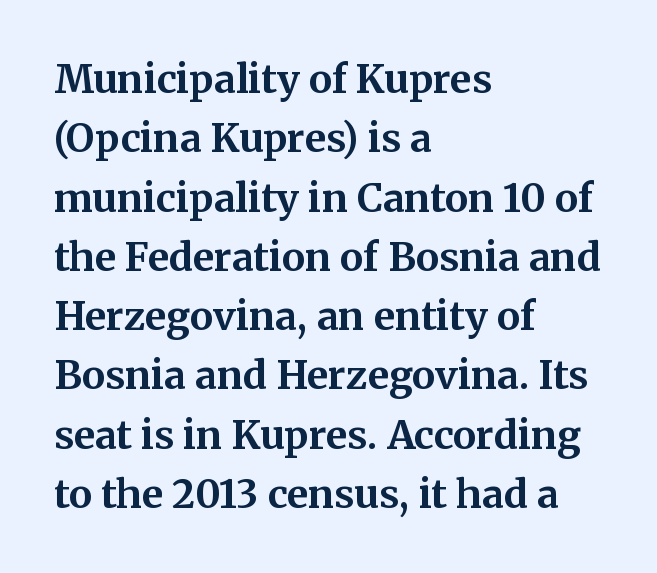
Does the lettering tilt? It doesn't — this is upright. The passage shown is typed in a proportional face where columns would drift. Strong, thick strokes mark this as bold type. The strip under each line holds only bare page. A typesetter would call this zero additional tracking.
